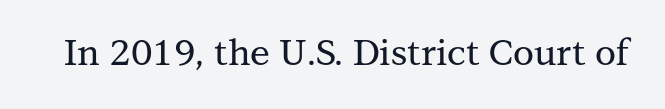
Nothing unusual about the tracking: characters are spaced as the font intends. The glyphs are unaccompanied by any horizontal stroke below them. Yep, those are serifs on the letters. The letters advance in unequal steps, a hallmark of proportional type. Nope, not italic — everything's standing straight.
